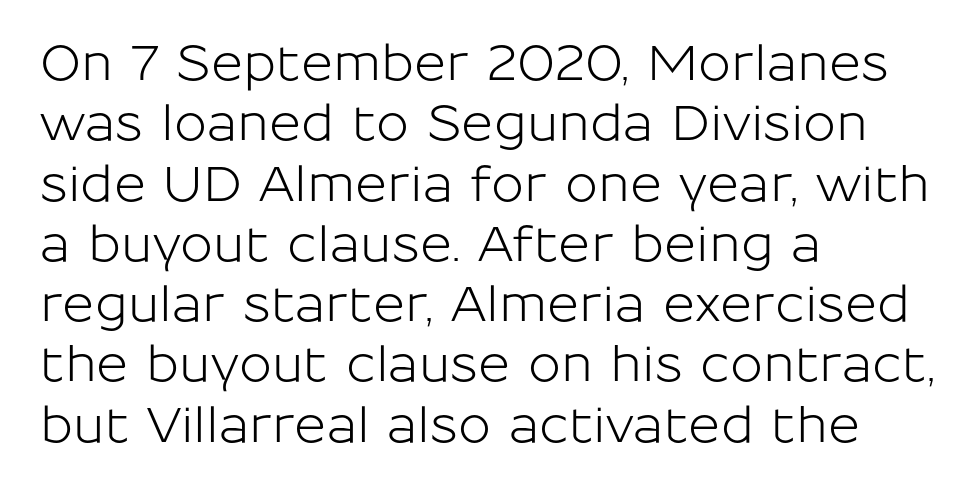
{"serif": "no", "italic": "no", "width": "normal", "stroke_contrast": "low", "x_height": "medium", "monospaced": "no", "underline": "no", "align": "left", "line_spacing_ratio": 1.23, "letter_spacing": "normal", "letter_spacing_em": 0.0, "glyph_px": 49}
